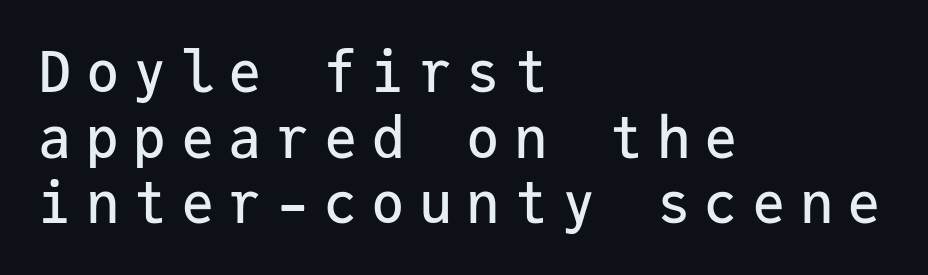
The image shows 56 px sans-serif type, upright, monospaced; set left-aligned, line spacing 1.17x, unusually wide letter spacing (+0.25 em), not underlined; low stroke contrast and a medium x-height.
